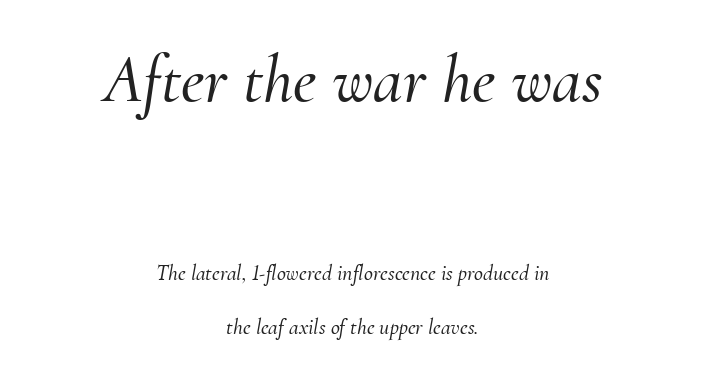
The passage shown leans; its letterforms are oblique. The face used here is proportionally spaced, like ordinary book or web type. No extra tracking has been applied to these lines. Serifs: yes, visible at the terminals of the letterforms. One-word summary of the alignment: center. Words float on clear page, feet unadorned.
